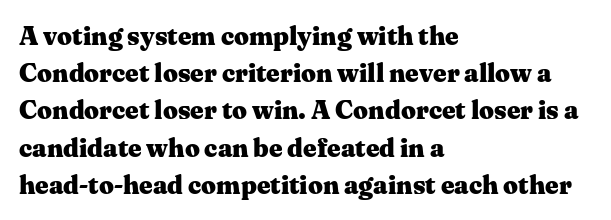
Q: Is the text bold? A: Yes.
Q: Is the text italic (slanted)? A: No, it is upright.
Q: Is the text underlined? A: No.
Q: How is the paragraph aligned? A: Left-aligned.
Q: Is the spacing between letters normal or unusually wide? A: Normal.
Q: Is the spacing between lines tight, normal or loose? A: Normal.
